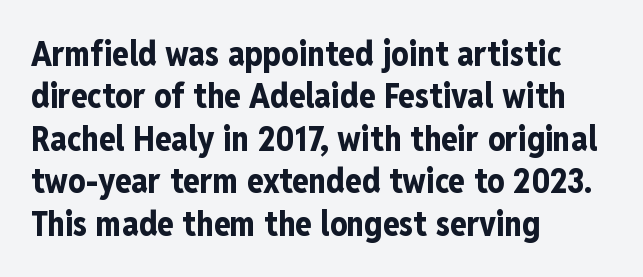
The image shows 34 px bold, condensed sans-serif type, upright; set left-aligned, normal line spacing (1.25x), normal letter spacing, not underlined; low stroke contrast and a medium x-height.
